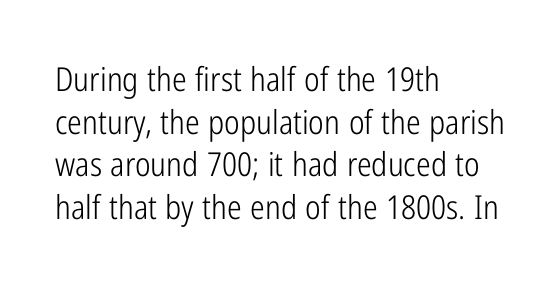
The image shows 33 px light, condensed sans-serif type, upright; set left-aligned, normal line spacing (1.29x), normal letter spacing, not underlined; low stroke contrast and a medium x-height.
